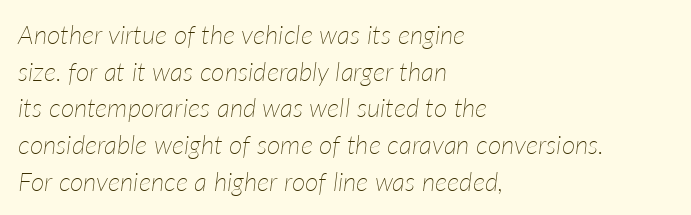
The image shows 26 px text type, italic (leaning right); set left-aligned, normal line spacing (1.41x), normal letter spacing, not underlined.
